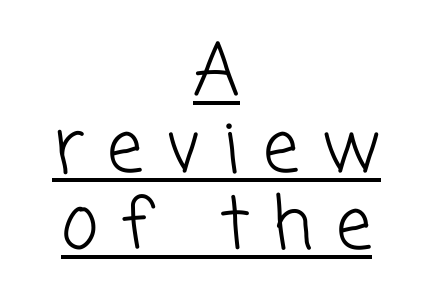
{"serif": "no", "bold": "no", "weight": "light", "width": "normal", "stroke_contrast": "low", "x_height": "medium", "monospaced": "no", "underline": "yes", "align": "center", "line_spacing": "tight", "line_spacing_ratio": 1.07, "letter_spacing": "wide", "letter_spacing_em": 0.32, "glyph_px": 72}
